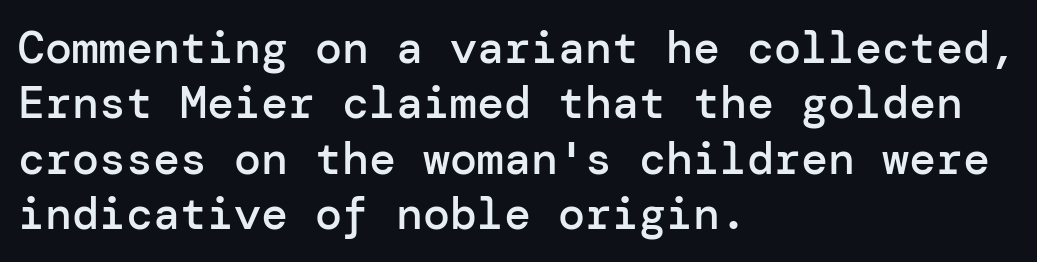
The image shows 45 px semibold sans-serif type, upright; set left-aligned, line spacing 1.23x, normal letter spacing, not underlined; low stroke contrast and a medium x-height.
